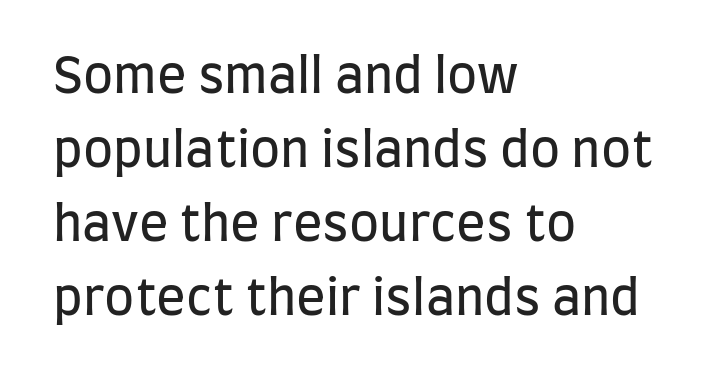
The image shows 49 px regular-weight, condensed sans-serif type, upright; set left-aligned, normal line spacing (1.51x), normal letter spacing, not underlined; low stroke contrast and a large x-height.
